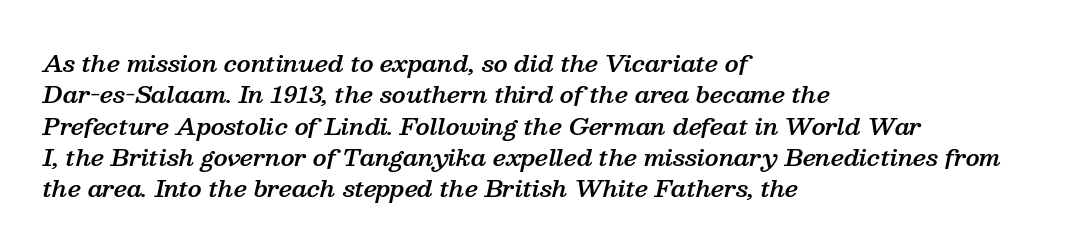
Q: Is the text bold? A: Semi-bold.
Q: Is the text italic (slanted)? A: Yes, it leans right by about 13 degrees.
Q: Is the text underlined? A: No.
Q: How is the paragraph aligned? A: Left-aligned.
Q: Is the spacing between letters normal or unusually wide? A: Normal.
Q: Is the spacing between lines tight, normal or loose? A: Normal.
